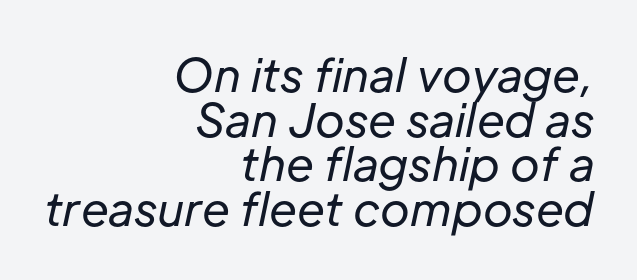
Q: Is the text bold? A: No.
Q: Is the text italic (slanted)? A: Yes, it leans right by about 12 degrees.
Q: Is the text underlined? A: No.
Q: How is the paragraph aligned? A: Right-aligned.
Q: Is the spacing between letters normal or unusually wide? A: Normal.
Q: Is the spacing between lines tight, normal or loose? A: Tight.
Q: Width (condensed, normal, or wide)? A: Normal.
Q: Stroke contrast? A: Low.
Q: x-height? A: Medium.
Q: Monospaced? A: No.
